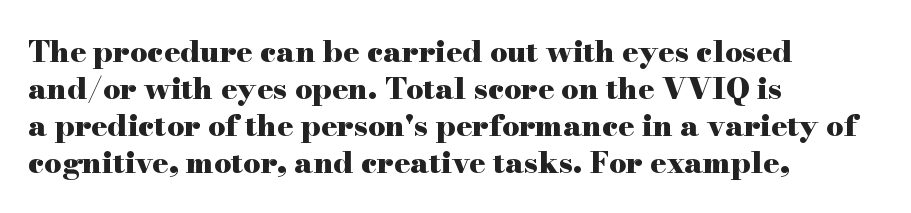
Q: Is the text bold? A: Yes.
Q: Is the text italic (slanted)? A: No, it is upright.
Q: Is the typeface a serif or a sans-serif typeface? A: Serif.
Q: Is the text underlined? A: No.
Q: How is the paragraph aligned? A: Left-aligned.
Q: Is the spacing between letters normal or unusually wide? A: Normal.
Q: Width (condensed, normal, or wide)? A: Wide.
Q: Stroke contrast? A: High.
Q: x-height? A: Small.
Q: Monospaced? A: No.
